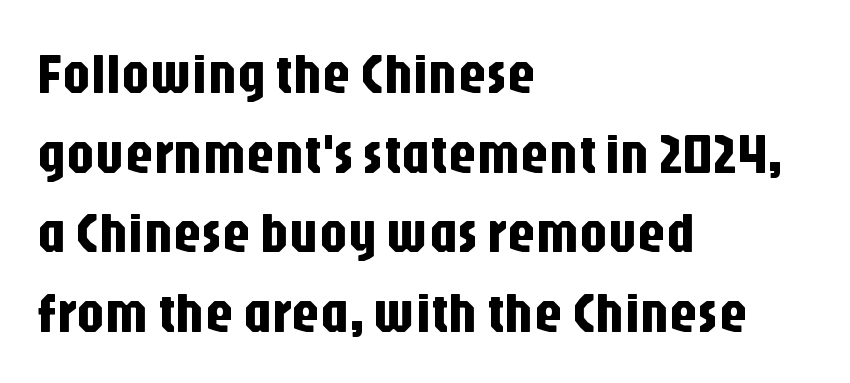
{"serif": "no", "italic": "no", "width": "condensed", "stroke_contrast": "low", "x_height": "large", "monospaced": "no", "underline": "no", "align": "left", "line_spacing": "normal", "line_spacing_ratio": 1.42, "letter_spacing": "normal", "letter_spacing_em": 0.0, "glyph_px": 56}
